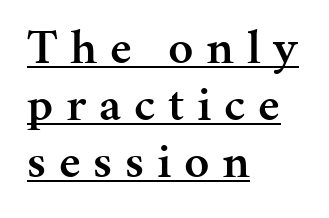
{"serif": "yes", "italic": "no", "bold": "semi", "weight": "semibold", "width": "normal", "stroke_contrast": "medium", "x_height": "medium", "monospaced": "no", "underline": "yes", "align": "left", "line_spacing_ratio": 1.16, "letter_spacing": "wide", "letter_spacing_em": 0.26, "glyph_px": 49}
